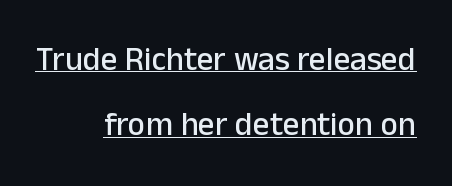
{"serif": "no", "italic": "no", "width": "normal", "stroke_contrast": "low", "x_height": "medium", "monospaced": "no", "underline": "yes", "align": "right", "line_spacing": "loose", "line_spacing_ratio": 1.98, "letter_spacing": "normal", "letter_spacing_em": 0.0, "glyph_px": 33}
